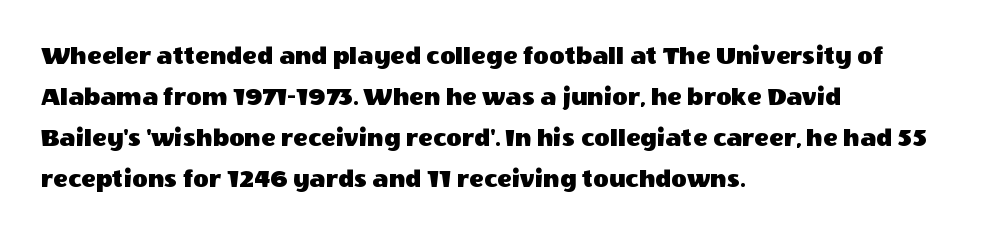
{"italic": "no", "underline": "no", "align": "left", "line_spacing": "normal", "line_spacing_ratio": 1.52, "letter_spacing": "normal", "letter_spacing_em": 0.0, "glyph_px": 27}
